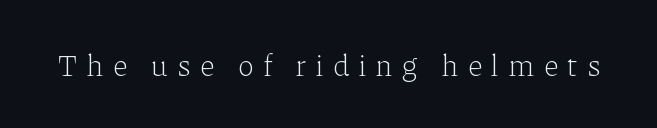
Unbolded letterforms with no extra heft. Tracking value appears strongly positive — letters spread wide. The passage shown is typed in a proportional face where columns would drift. I'd call this a serif setting — the letters wear small feet. Unlike italic type, these characters show no tilt at all. Glance below the letters and you will spot only blank space.
